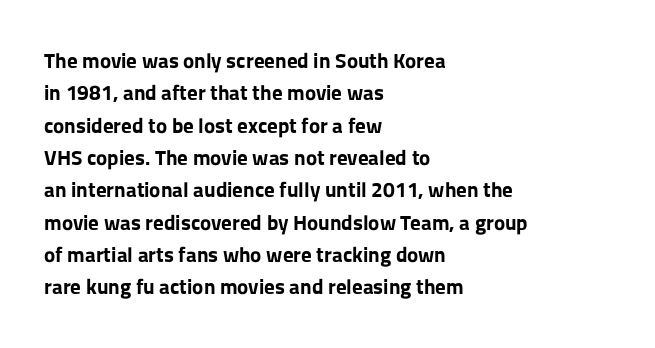
Unlike italic type, these characters show no tilt at all. Line starts are locked; line ends wander. Characters follow at the spacing the type designer built in. On the weight axis this lands at bold, roughly 700. The passage shown is not underscored anywhere.
